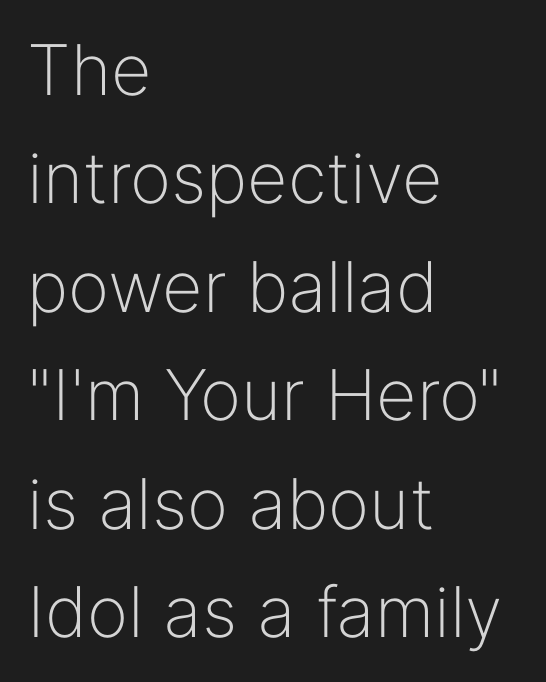
The image shows 70 px light sans-serif type, upright; set left-aligned, normal line spacing (1.55x), normal letter spacing, not underlined; low stroke contrast and a medium x-height.
